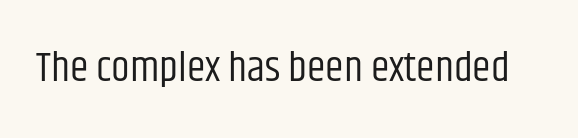
Q: Is the text bold? A: No.
Q: Is the text italic (slanted)? A: No, it is upright.
Q: Is the typeface a serif or a sans-serif typeface? A: Sans-serif.
Q: Is the text underlined? A: No.
Q: Is the spacing between letters normal or unusually wide? A: Normal.
Q: Width (condensed, normal, or wide)? A: Condensed.
Q: Stroke contrast? A: Low.
Q: x-height? A: Large.
Q: Monospaced? A: No.
